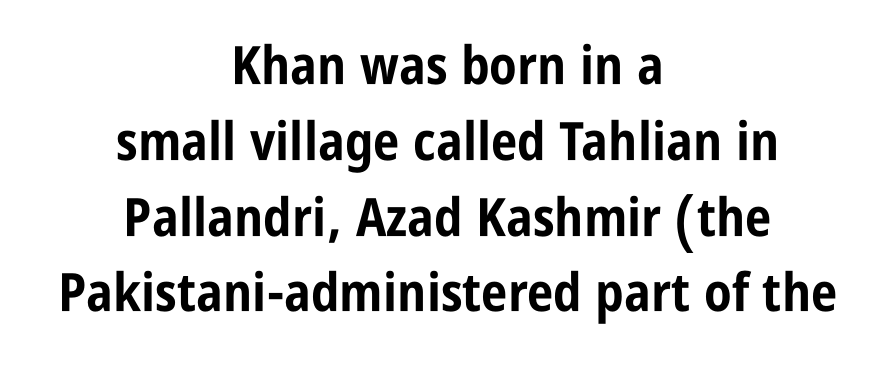
{"serif": "no", "italic": "no", "bold": "yes", "weight": "bold", "width": "condensed", "stroke_contrast": "low", "x_height": "large", "monospaced": "no", "underline": "no", "align": "center", "line_spacing": "normal", "line_spacing_ratio": 1.43, "letter_spacing": "normal", "letter_spacing_em": 0.0, "glyph_px": 53}
